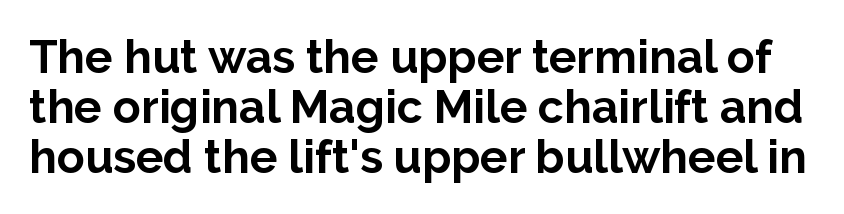
{"serif": "no", "italic": "no", "bold": "yes", "weight": "bold", "width": "normal", "stroke_contrast": "low", "x_height": "medium", "monospaced": "no", "underline": "no", "line_spacing": "tight", "line_spacing_ratio": 1.09, "letter_spacing": "normal", "letter_spacing_em": 0.0, "glyph_px": 46}
